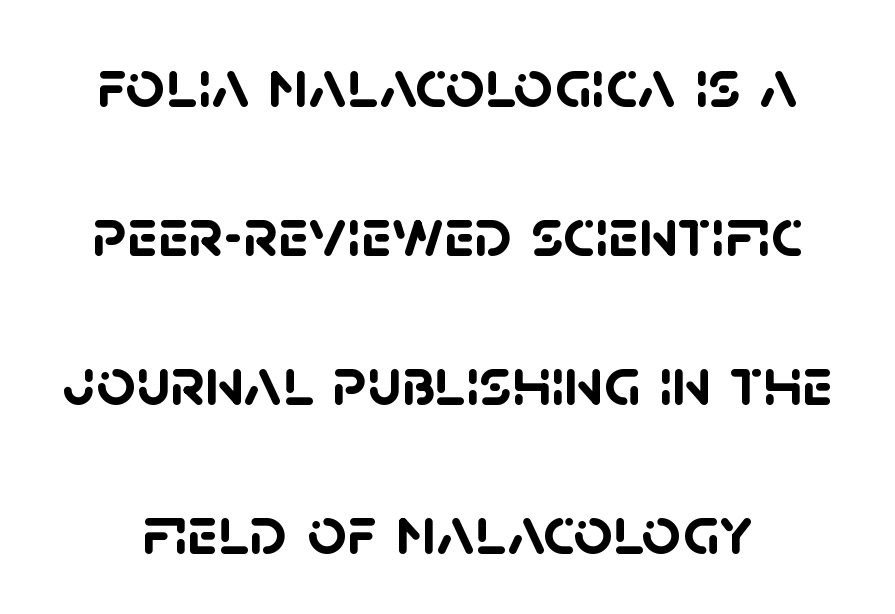
The image shows 69 px semibold sans-serif type; set loose line spacing (2.16x), normal letter spacing, not underlined; low stroke contrast and a large x-height.
